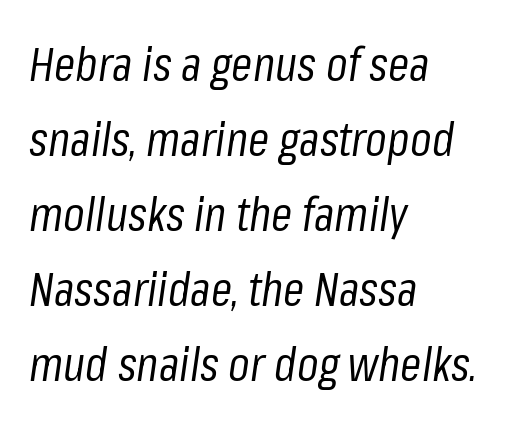
The image shows 48 px regular-weight, condensed type, italic (leaning right); set left-aligned, normal line spacing (1.56x), normal letter spacing, not underlined; low stroke contrast and a medium x-height.
